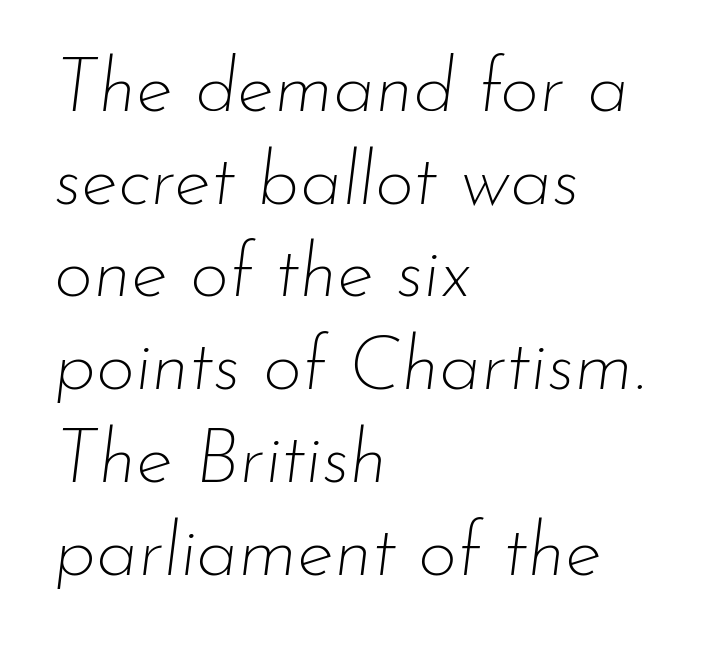
Any mark beneath the type? The region is blank. No extra tracking has been applied to these lines. On a weight scale, this lands at 450 or below. Think of a printed novel: that variable character pitch is what you see here.
